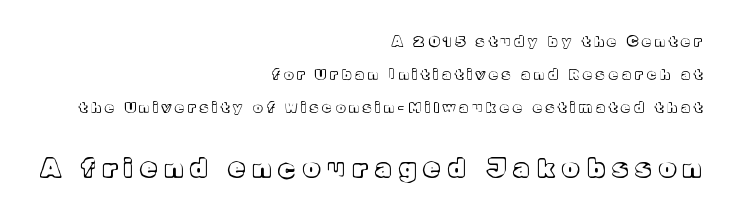
Where is the straight margin? On the right. The letters stand upright; this is a roman face. The letters are spread apart with noticeably loose tracking. If you squint, the bottom block still reads clearly — it's the larger of the two.
